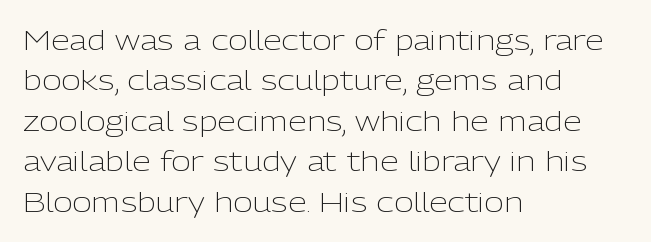
The image shows 27 px text type, upright; set left-aligned, normal line spacing (1.5x), normal letter spacing, not underlined.
